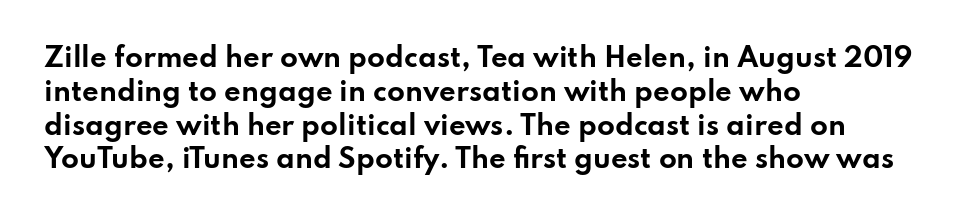
The image shows 26 px bold type, upright; set left-aligned, normal line spacing (1.3x), normal letter spacing, not underlined.
